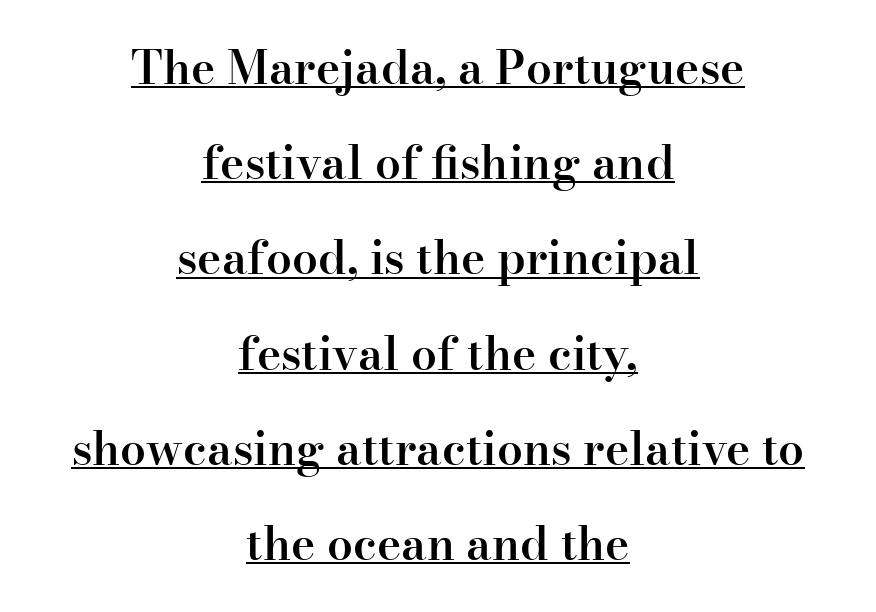
Q: Is the text bold? A: Semi-bold.
Q: Is the text italic (slanted)? A: No, it is upright.
Q: Is the typeface a serif or a sans-serif typeface? A: Serif.
Q: Is the text underlined? A: Yes.
Q: How is the paragraph aligned? A: Centered.
Q: Is the spacing between letters normal or unusually wide? A: Normal.
Q: Is the spacing between lines tight, normal or loose? A: Loose.
Q: Width (condensed, normal, or wide)? A: Normal.
Q: Stroke contrast? A: High.
Q: x-height? A: Small.
Q: Monospaced? A: No.
